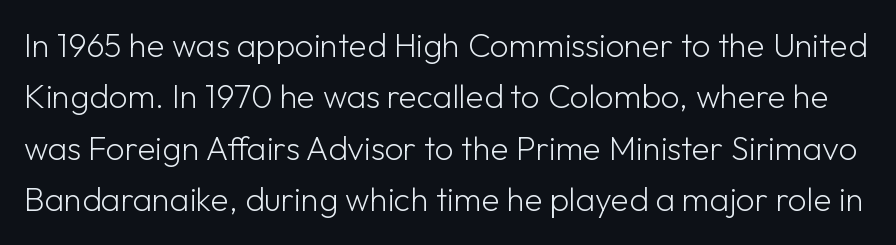
The image shows 33 px light sans-serif type, upright; set normal line spacing (1.56x), normal letter spacing, not underlined; low stroke contrast and a medium x-height.
